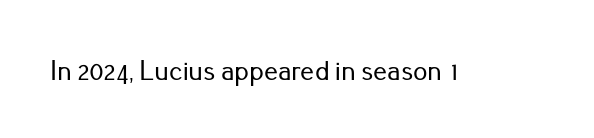
The image shows 28 px sans-serif type, upright; set normal letter spacing, not underlined; low stroke contrast and a small x-height.
